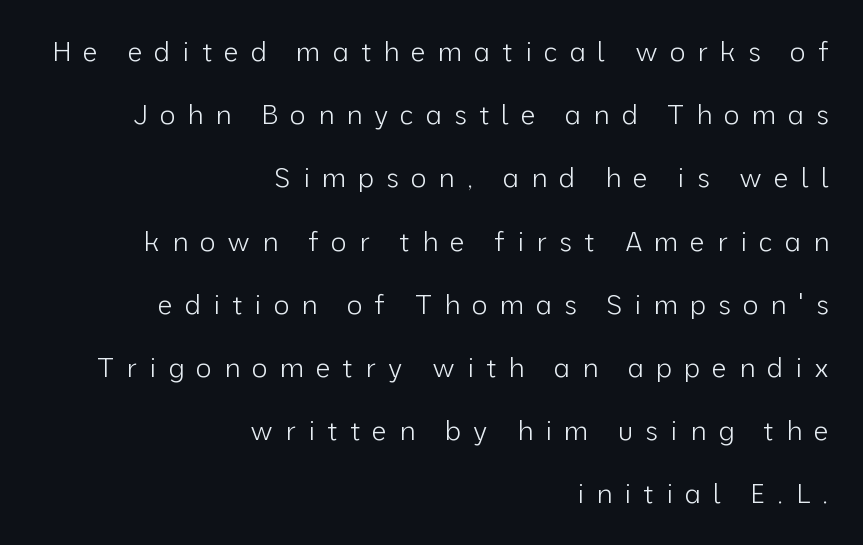
The image shows 27 px text type, upright; set right-aligned, loose line spacing (2.34x), unusually wide letter spacing (+0.44 em), not underlined.
